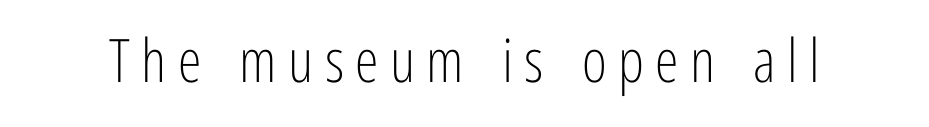
{"serif": "no", "italic": "no", "bold": "no", "weight": "light", "width": "condensed", "stroke_contrast": "low", "x_height": "medium", "monospaced": "no", "underline": "no", "glyph_px": 60}
